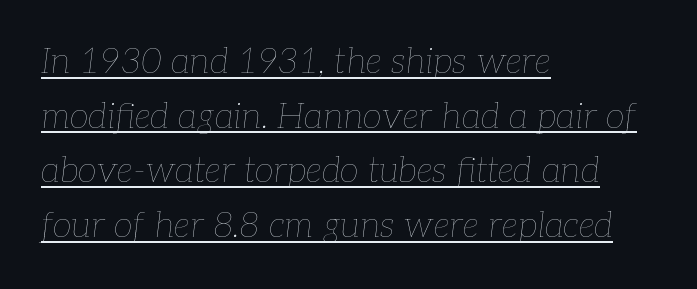
{"italic": "yes", "lean": "right", "slant_degrees": 7, "bold": "no", "weight": "thin", "width": "normal", "stroke_contrast": "low", "x_height": "medium", "monospaced": "no", "underline": "yes", "align": "left", "line_spacing": "normal", "line_spacing_ratio": 1.56, "letter_spacing": "normal", "letter_spacing_em": 0.0, "glyph_px": 35}
